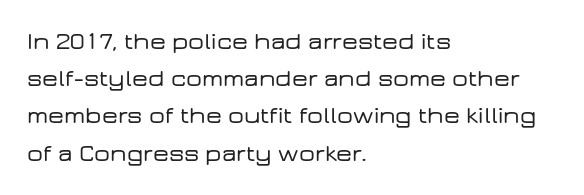
Designer's note — italics off, roman on. Compared with typical paragraphs, the rows here are spaced about the same. No word sits above an underline. Left-aligned paragraph, ragged on the right. This sample uses plain, unmodified letter spacing.
